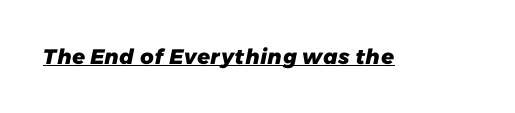
{"bold": "yes", "underline": "yes", "letter_spacing": "normal", "letter_spacing_em": 0.0, "glyph_px": 21}
